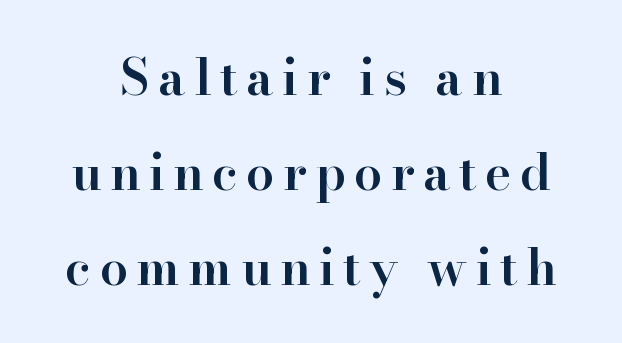
{"serif": "yes", "italic": "no", "bold": "semi", "weight": "semibold", "width": "normal", "stroke_contrast": "high", "x_height": "small", "monospaced": "no", "underline": "no", "align": "center", "line_spacing": "loose", "line_spacing_ratio": 1.9, "glyph_px": 50}
